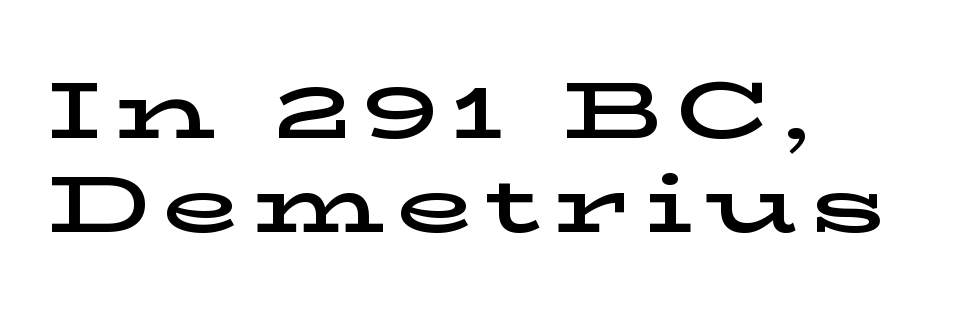
Q: Is the text italic (slanted)? A: No, it is upright.
Q: Is the typeface a serif or a sans-serif typeface? A: Serif.
Q: Is the text underlined? A: No.
Q: How is the paragraph aligned? A: Left-aligned.
Q: Width (condensed, normal, or wide)? A: Wide.
Q: Stroke contrast? A: Low.
Q: x-height? A: Medium.
Q: Monospaced? A: No.
